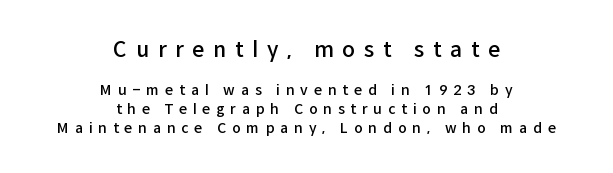
Q: Is the text bold? A: Semi-bold.
Q: Is the text italic (slanted)? A: No, it is upright.
Q: Is the text underlined? A: No.
Q: How is the paragraph aligned? A: Centered.
Q: Is the spacing between letters normal or unusually wide? A: Unusually wide.
Q: Is the spacing between lines tight, normal or loose? A: Normal.
Q: Which block of text is set in a larger size, the first (top) or the second (bottom)? A: The first (top) one.
